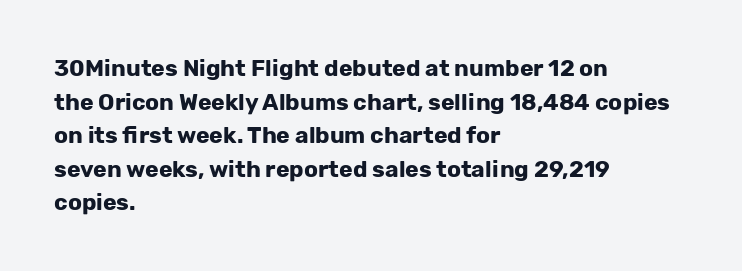
The image shows 23 px bold type, upright; set left-aligned, normal line spacing (1.46x), normal letter spacing, not underlined.
